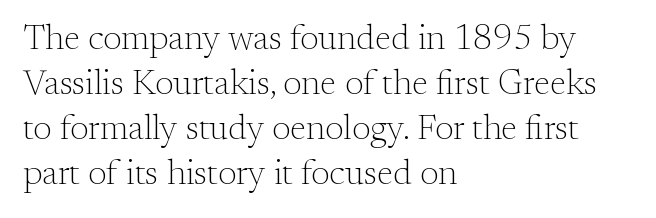
Q: Is the text bold? A: No.
Q: Is the text italic (slanted)? A: No, it is upright.
Q: Is the typeface a serif or a sans-serif typeface? A: Serif.
Q: Is the text underlined? A: No.
Q: How is the paragraph aligned? A: Left-aligned.
Q: Is the spacing between letters normal or unusually wide? A: Normal.
Q: Is the spacing between lines tight, normal or loose? A: Normal.
Q: Width (condensed, normal, or wide)? A: Normal.
Q: Stroke contrast? A: Medium.
Q: x-height? A: Small.
Q: Monospaced? A: No.
